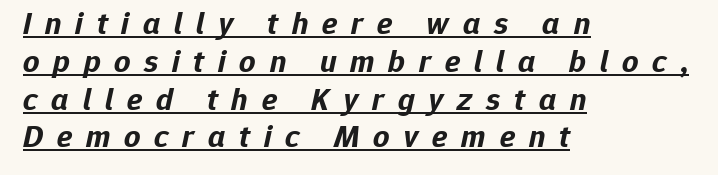
Somebody hit Ctrl+U on this one — the words are underlined. Is this a fixed-width face? No — the glyphs have proportional, varying widths. The text carries the slant typical of an italic or oblique font. These words are printed bold, with thick strokes throughout. Casual observation: everything's shoved over to the left. Caption: expanded tracking, letters set apart.
